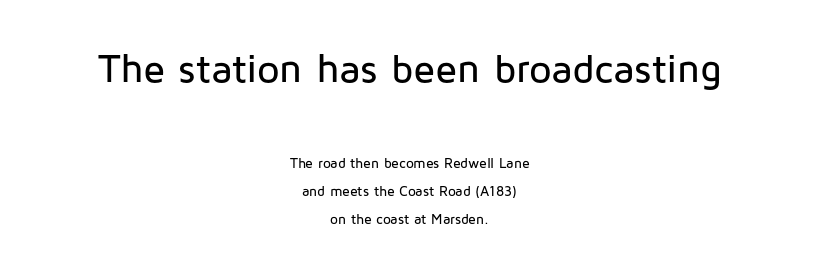
The image shows 40 px sans-serif type, upright; set centered, loose line spacing (1.98x), normal letter spacing, not underlined; the first (top) block is 2.86x larger; low stroke contrast and a medium x-height.
